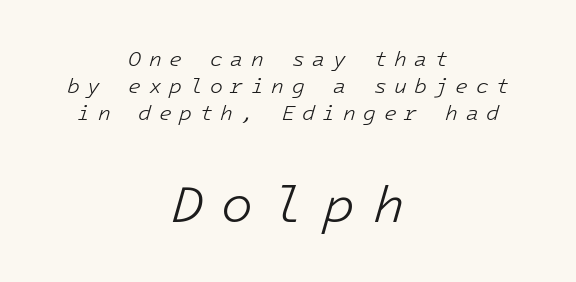
Q: Is the text bold? A: No.
Q: Is the text italic (slanted)? A: Yes, it leans right by about 16 degrees.
Q: Is the text underlined? A: No.
Q: How is the paragraph aligned? A: Centered.
Q: Is the spacing between letters normal or unusually wide? A: Unusually wide.
Q: Is the spacing between lines tight, normal or loose? A: Normal.
Q: Which block of text is set in a larger size, the first (top) or the second (bottom)? A: The second (bottom) one.
Q: Width (condensed, normal, or wide)? A: Normal.
Q: Stroke contrast? A: Low.
Q: x-height? A: Medium.
